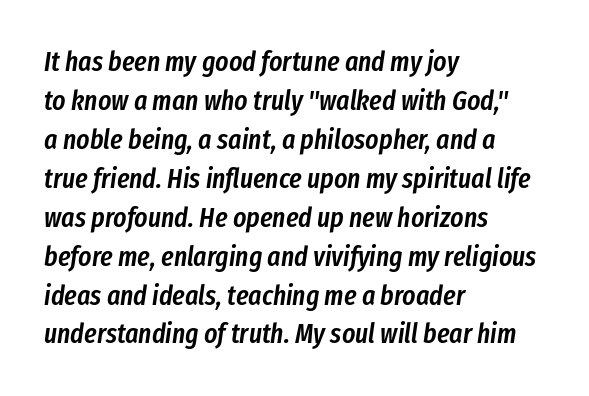
Q: Is the text bold? A: Semi-bold.
Q: Is the text italic (slanted)? A: Yes, it leans right by about 8 degrees.
Q: Is the text underlined? A: No.
Q: How is the paragraph aligned? A: Left-aligned.
Q: Is the spacing between letters normal or unusually wide? A: Normal.
Q: Is the spacing between lines tight, normal or loose? A: Normal.
Q: Width (condensed, normal, or wide)? A: Condensed.
Q: Stroke contrast? A: Low.
Q: x-height? A: Medium.
Q: Monospaced? A: No.
